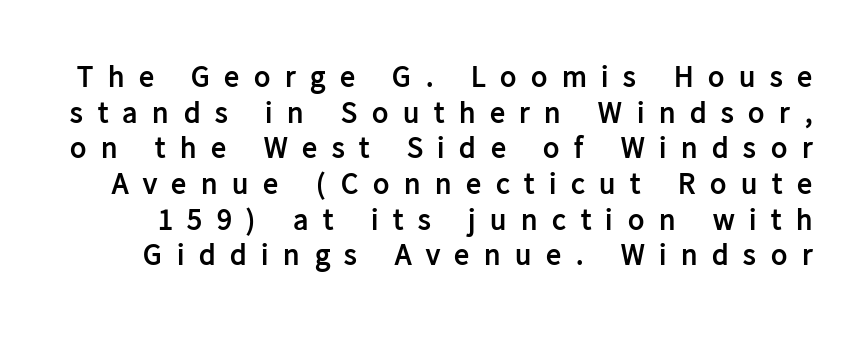
{"serif": "no", "italic": "no", "bold": "yes", "weight": "semibold", "width": "normal", "stroke_contrast": "low", "x_height": "medium", "monospaced": "no", "underline": "no", "line_spacing_ratio": 1.19, "letter_spacing": "wide", "letter_spacing_em": 0.49, "glyph_px": 30}
